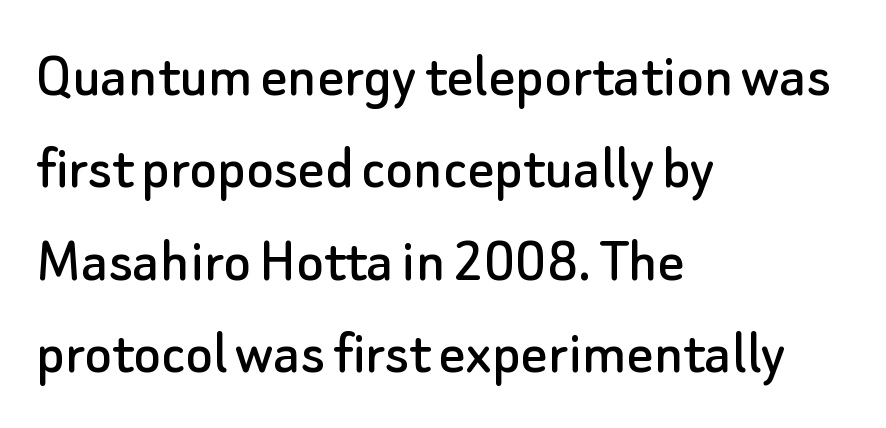
Q: Is the text italic (slanted)? A: No, it is upright.
Q: Is the typeface a serif or a sans-serif typeface? A: Sans-serif.
Q: Is the text underlined? A: No.
Q: How is the paragraph aligned? A: Left-aligned.
Q: Is the spacing between letters normal or unusually wide? A: Normal.
Q: Is the spacing between lines tight, normal or loose? A: Normal.
Q: Width (condensed, normal, or wide)? A: Normal.
Q: Stroke contrast? A: Low.
Q: x-height? A: Small.
Q: Monospaced? A: No.
